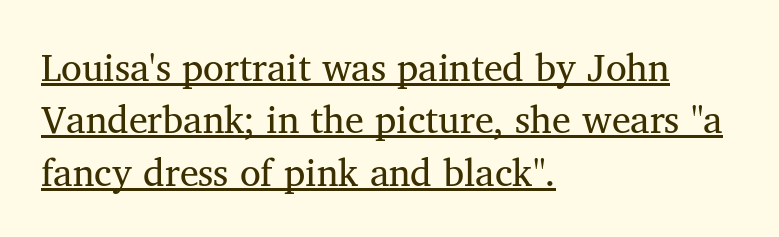
Q: Is the text bold? A: No.
Q: Is the text italic (slanted)? A: No, it is upright.
Q: Is the typeface a serif or a sans-serif typeface? A: Serif.
Q: Is the text underlined? A: Yes.
Q: How is the paragraph aligned? A: Left-aligned.
Q: Is the spacing between letters normal or unusually wide? A: Normal.
Q: Is the spacing between lines tight, normal or loose? A: Normal.
Q: Width (condensed, normal, or wide)? A: Normal.
Q: Stroke contrast? A: Medium.
Q: x-height? A: Medium.
Q: Monospaced? A: No.
